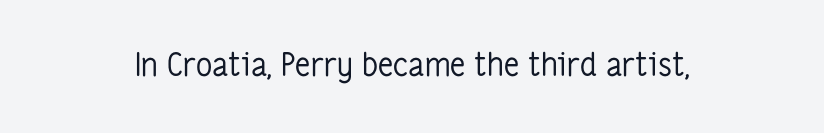
Here the designer chose a conventional face with non-uniform glyph widths. Is the stroke heavy? The answer is a plain regular-or-lighter. The tracking reads as untouched default to a designer's eye. The designer went with a sans here, leaving each stem footless.
